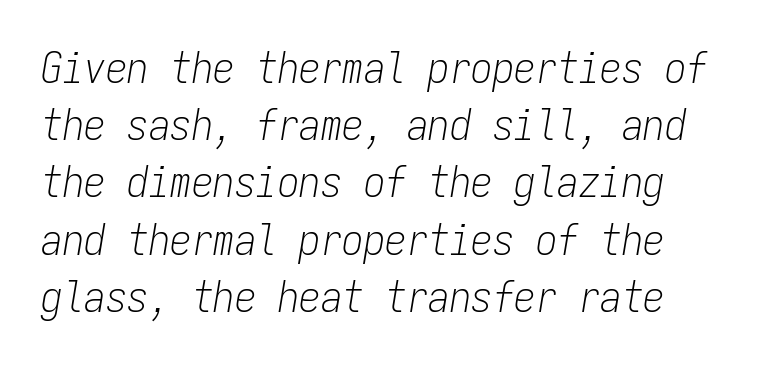
The image shows 43 px light, condensed type, italic (leaning right), monospaced; set left-aligned, normal line spacing (1.33x), normal letter spacing, not underlined; low stroke contrast and a medium x-height.
